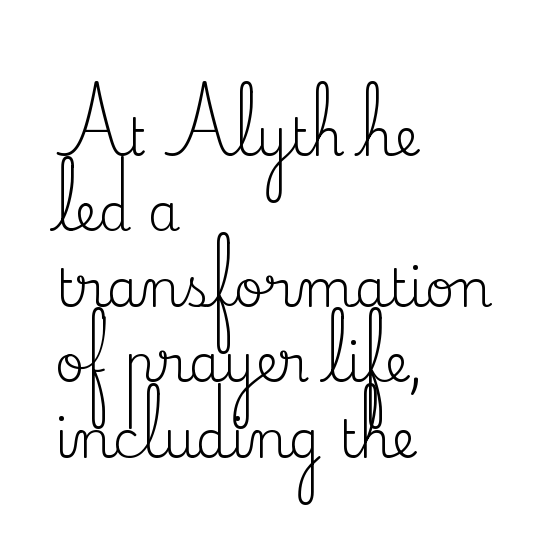
The specimen reads as upright at a glance. Visually the block forms a straight wall on the left and a jagged coastline on the right. What kind of face is this? One with serifs. Spacing verdict: proportional, widths tailored to each character. Letters have the restrained weight of plain body copy at most. Words float on clear page, feet unadorned.
